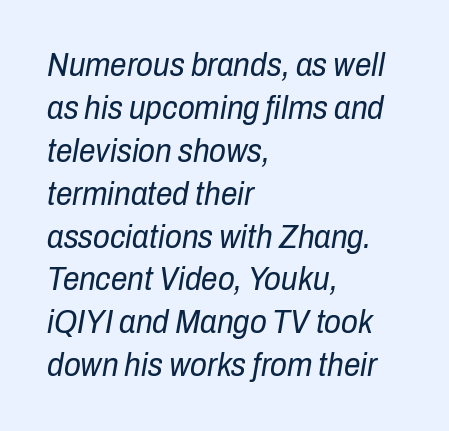
{"italic": "yes", "lean": "right", "slant_degrees": 10, "bold": "no", "weight": "regular", "width": "condensed", "stroke_contrast": "low", "x_height": "medium", "monospaced": "no", "underline": "no", "align": "left", "line_spacing": "normal", "line_spacing_ratio": 1.3, "letter_spacing": "normal", "letter_spacing_em": 0.0, "glyph_px": 33}
